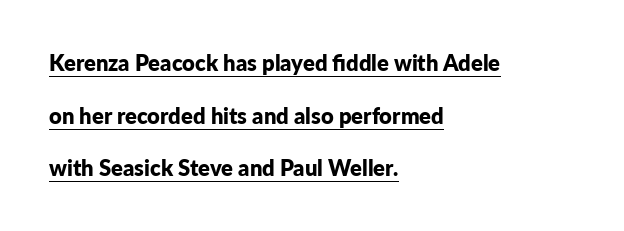
The image shows 22 px bold type, upright; set left-aligned, loose line spacing (2.39x), normal letter spacing, underlined.
